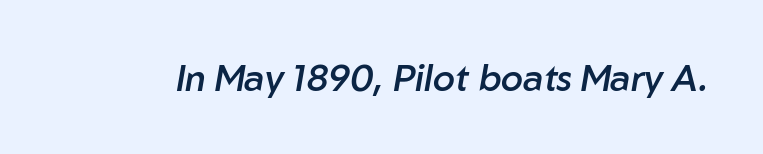
Q: Is the text bold? A: Semi-bold.
Q: Is the text italic (slanted)? A: Yes, it leans right by about 10 degrees.
Q: Is the text underlined? A: No.
Q: Is the spacing between letters normal or unusually wide? A: Normal.
Q: Width (condensed, normal, or wide)? A: Normal.
Q: Stroke contrast? A: Low.
Q: x-height? A: Medium.
Q: Monospaced? A: No.
